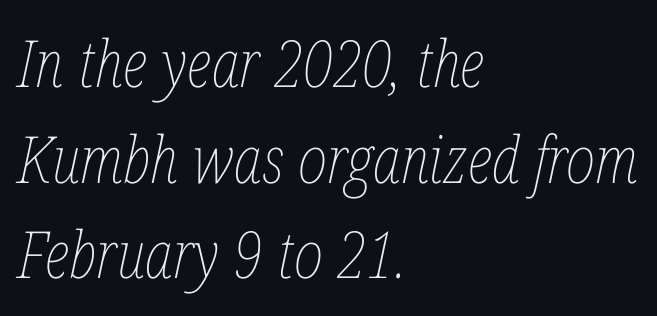
Q: Is the text bold? A: No.
Q: Is the text italic (slanted)? A: Yes, it leans right by about 12 degrees.
Q: Is the text underlined? A: No.
Q: How is the paragraph aligned? A: Left-aligned.
Q: Is the spacing between letters normal or unusually wide? A: Normal.
Q: Is the spacing between lines tight, normal or loose? A: Normal.
Q: Width (condensed, normal, or wide)? A: Condensed.
Q: Stroke contrast? A: Low.
Q: x-height? A: Medium.
Q: Monospaced? A: No.
